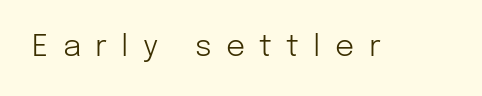
Q: Is the text bold? A: No.
Q: Is the text italic (slanted)? A: No, it is upright.
Q: Is the typeface a serif or a sans-serif typeface? A: Sans-serif.
Q: Is the text underlined? A: No.
Q: Is the spacing between letters normal or unusually wide? A: Unusually wide.
Q: Width (condensed, normal, or wide)? A: Normal.
Q: Stroke contrast? A: Low.
Q: x-height? A: Medium.
Q: Monospaced? A: No.
